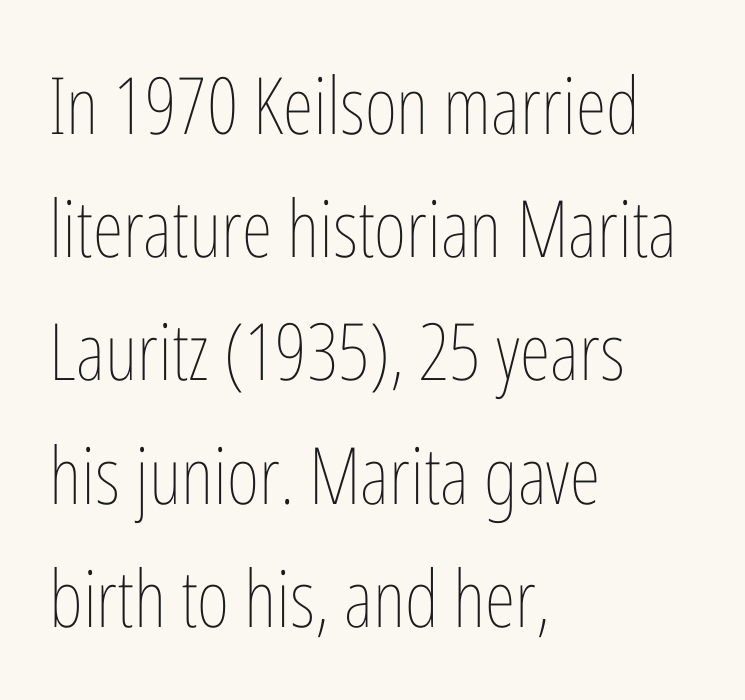
The image shows 79 px thin, condensed type, upright; set left-aligned, normal line spacing (1.56x), normal letter spacing, not underlined; low stroke contrast and a medium x-height.
